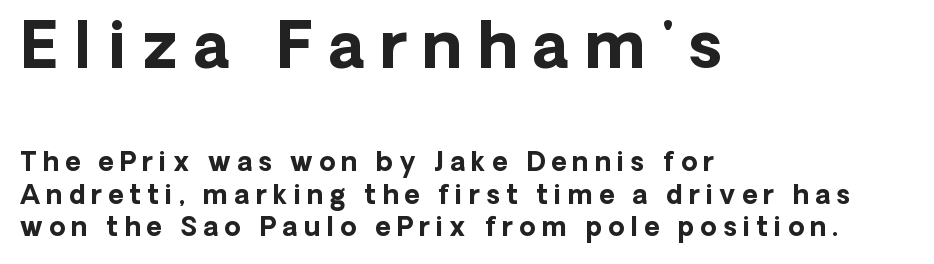
The image shows 64 px bold sans-serif type, upright; set left-aligned, normal line spacing (1.25x), unusually wide letter spacing (+0.24 em), not underlined; the first (top) block is 2.46x larger; low stroke contrast and a medium x-height.
